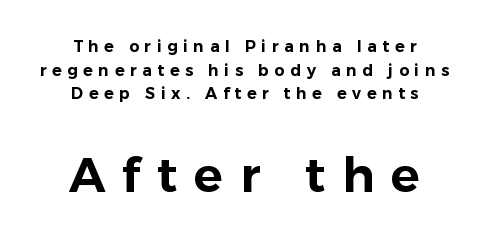
Q: Is the text italic (slanted)? A: No, it is upright.
Q: Is the typeface a serif or a sans-serif typeface? A: Sans-serif.
Q: Is the text underlined? A: No.
Q: How is the paragraph aligned? A: Centered.
Q: Is the spacing between letters normal or unusually wide? A: Unusually wide.
Q: Is the spacing between lines tight, normal or loose? A: Normal.
Q: Which block of text is set in a larger size, the first (top) or the second (bottom)? A: The second (bottom) one.
Q: Width (condensed, normal, or wide)? A: Normal.
Q: Stroke contrast? A: Low.
Q: x-height? A: Medium.
Q: Monospaced? A: No.
